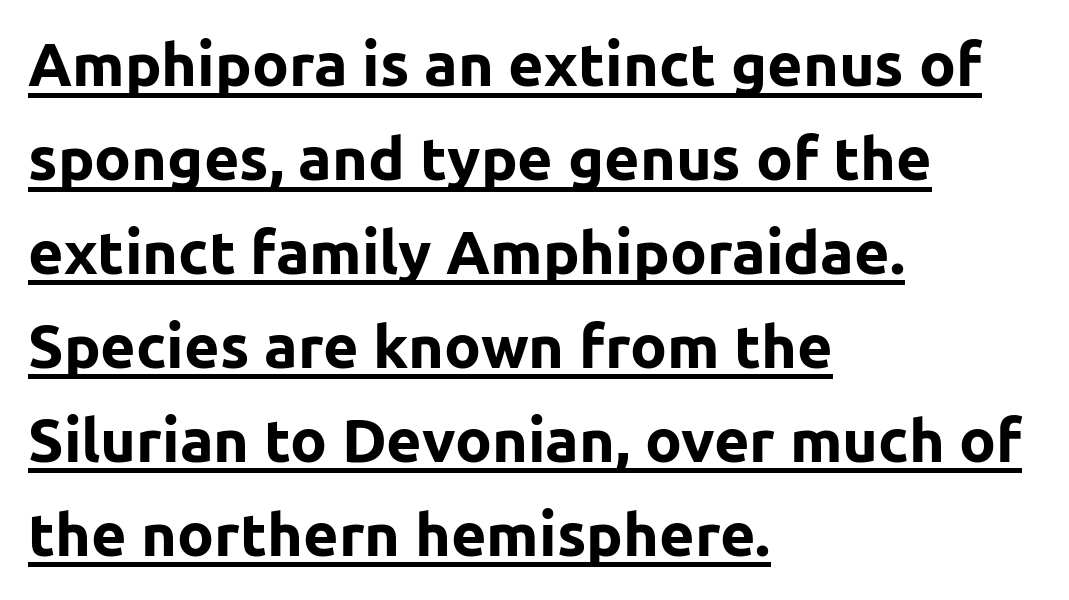
{"serif": "no", "italic": "no", "bold": "yes", "weight": "bold", "width": "normal", "stroke_contrast": "low", "x_height": "medium", "monospaced": "no", "underline": "yes", "align": "left", "line_spacing": "normal", "line_spacing_ratio": 1.54, "letter_spacing": "normal", "letter_spacing_em": 0.0, "glyph_px": 61}
